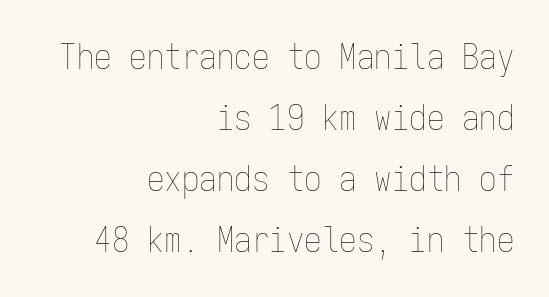
The image shows 35 px thin, condensed type, upright, monospaced; set right-aligned, line spacing 1.74x, normal letter spacing, not underlined; low stroke contrast and a medium x-height.
